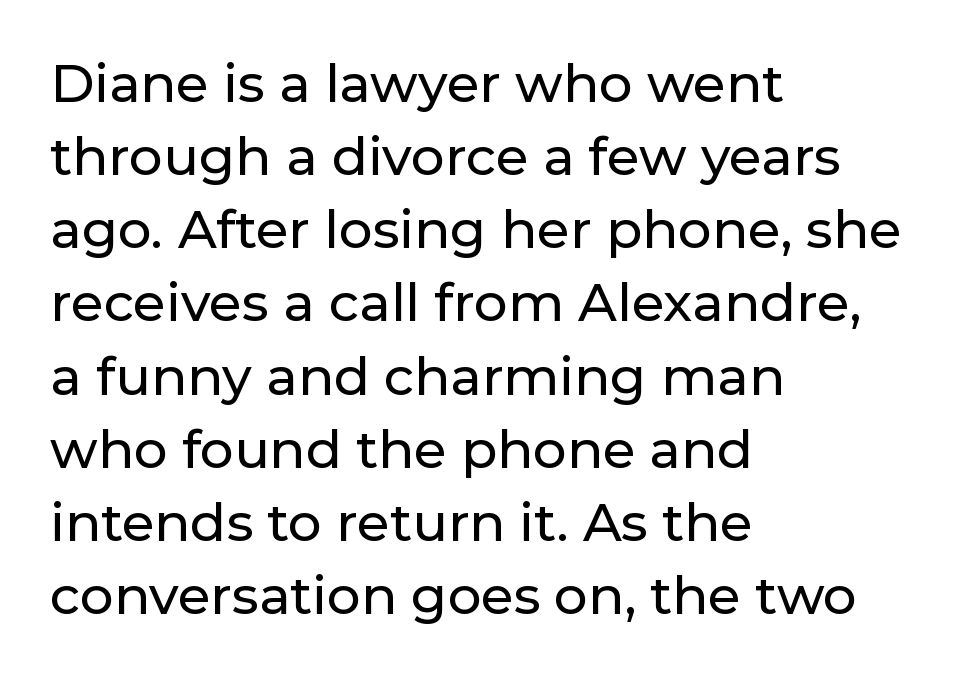
{"serif": "no", "italic": "no", "width": "normal", "stroke_contrast": "low", "x_height": "medium", "monospaced": "no", "underline": "no", "align": "left", "line_spacing": "normal", "line_spacing_ratio": 1.38, "letter_spacing": "normal", "letter_spacing_em": 0.0, "glyph_px": 53}
